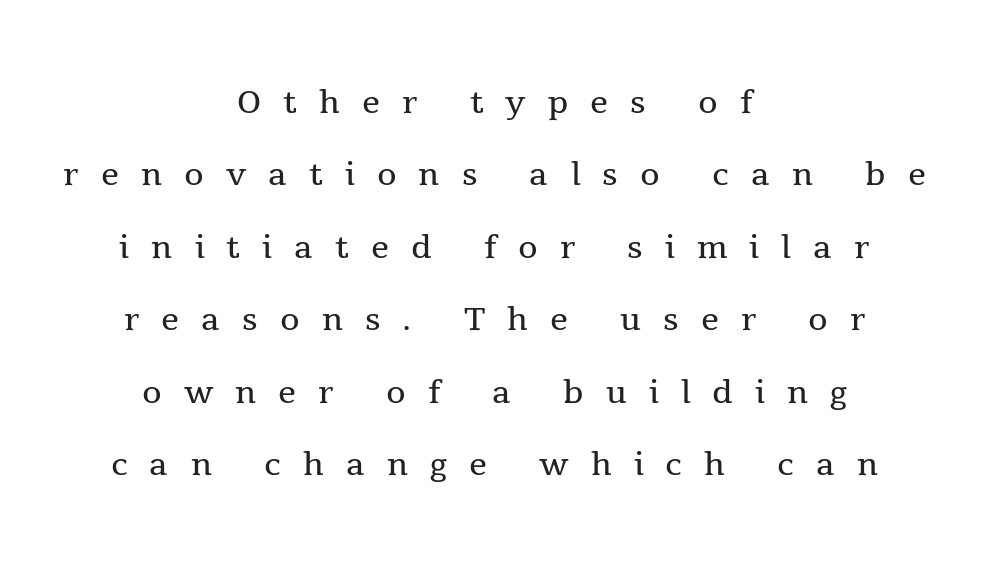
Q: Is the text bold? A: No.
Q: Is the text italic (slanted)? A: No, it is upright.
Q: Is the typeface a serif or a sans-serif typeface? A: Serif.
Q: Is the text underlined? A: No.
Q: How is the paragraph aligned? A: Centered.
Q: Is the spacing between letters normal or unusually wide? A: Unusually wide.
Q: Is the spacing between lines tight, normal or loose? A: Normal.
Q: Width (condensed, normal, or wide)? A: Normal.
Q: x-height? A: Medium.
Q: Monospaced? A: No.
